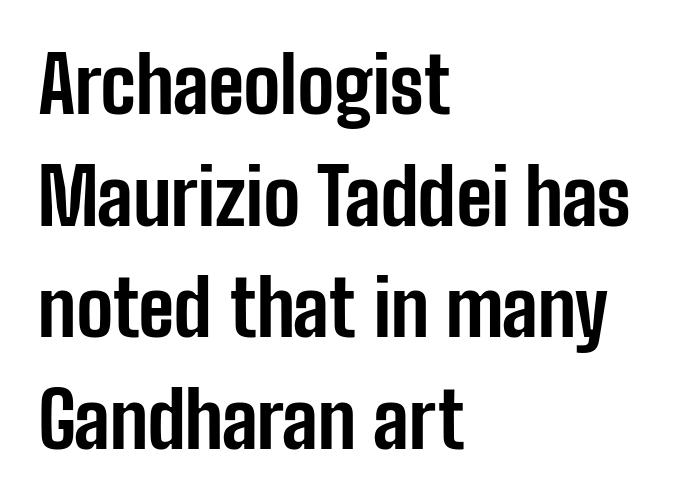
{"serif": "no", "italic": "no", "bold": "yes", "weight": "bold", "width": "condensed", "stroke_contrast": "low", "x_height": "medium", "monospaced": "no", "underline": "no", "align": "left", "line_spacing": "normal", "line_spacing_ratio": 1.45, "letter_spacing": "normal", "letter_spacing_em": 0.0, "glyph_px": 77}
